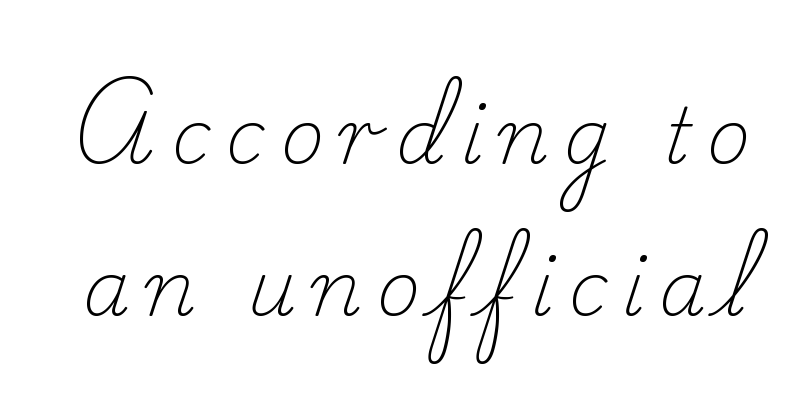
Q: Is the text bold? A: No.
Q: Is the text italic (slanted)? A: Yes.
Q: Is the typeface a serif or a sans-serif typeface? A: Serif.
Q: Is the text underlined? A: No.
Q: Is the spacing between lines tight, normal or loose? A: Loose.
Q: Width (condensed, normal, or wide)? A: Normal.
Q: Stroke contrast? A: Low.
Q: x-height? A: Small.
Q: Monospaced? A: No.
